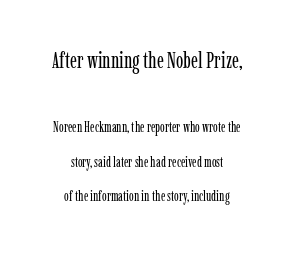
Centered paragraph, ragged on both sides. Look at the tracking — it's just the regular setting, nothing added. Nope, not italic — everything's standing straight. The space beneath each line is pristine and unruled. Whoever set this made the first block the dominant, larger element.
